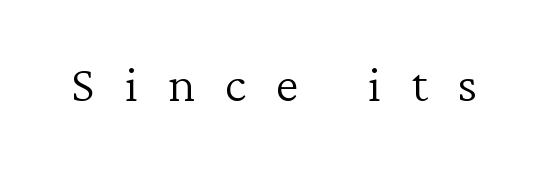
{"serif": "yes", "italic": "no", "bold": "no", "weight": "light", "width": "normal", "stroke_contrast": "low", "x_height": "medium", "monospaced": "no", "underline": "no", "letter_spacing": "wide", "letter_spacing_em": 0.45, "glyph_px": 66}
